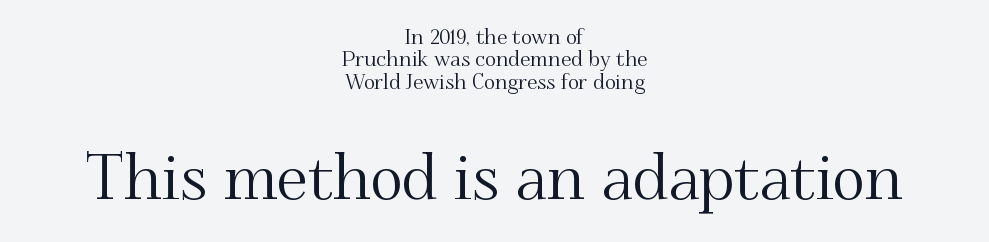
Q: Is the text italic (slanted)? A: No, it is upright.
Q: Is the typeface a serif or a sans-serif typeface? A: Serif.
Q: Is the text underlined? A: No.
Q: How is the paragraph aligned? A: Centered.
Q: Is the spacing between letters normal or unusually wide? A: Normal.
Q: Is the spacing between lines tight, normal or loose? A: Tight.
Q: Which block of text is set in a larger size, the first (top) or the second (bottom)? A: The second (bottom) one.
Q: Width (condensed, normal, or wide)? A: Normal.
Q: Stroke contrast? A: Medium.
Q: x-height? A: Small.
Q: Monospaced? A: No.
